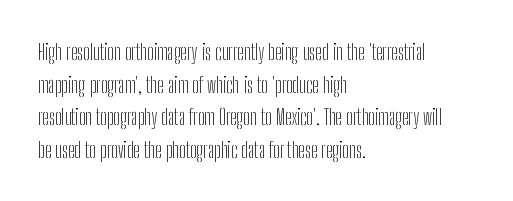
Rows of type keep a routine distance in the vertical direction. The space beneath each line is pristine and unruled. Which margin do the lines hug? The left one — the right edge is uneven. The letterforms sit shoulder to shoulder at normal distance.
